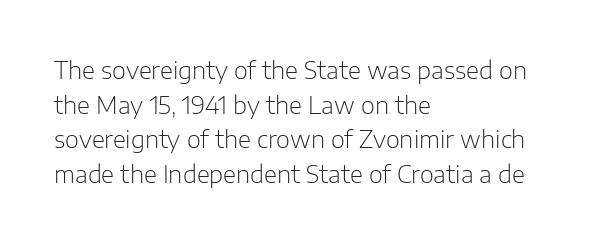
{"italic": "no", "bold": "no", "underline": "no", "align": "left", "line_spacing": "normal", "line_spacing_ratio": 1.44, "letter_spacing": "normal", "letter_spacing_em": 0.0, "glyph_px": 24}
